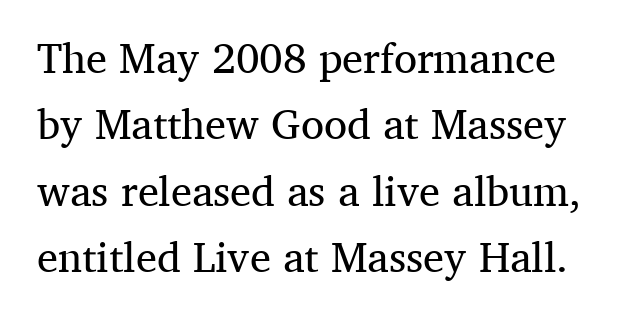
Q: Is the text bold? A: No.
Q: Is the text italic (slanted)? A: No, it is upright.
Q: Is the typeface a serif or a sans-serif typeface? A: Serif.
Q: Is the text underlined? A: No.
Q: Is the spacing between letters normal or unusually wide? A: Normal.
Q: Is the spacing between lines tight, normal or loose? A: Normal.
Q: Width (condensed, normal, or wide)? A: Normal.
Q: Stroke contrast? A: Medium.
Q: x-height? A: Medium.
Q: Monospaced? A: No.
